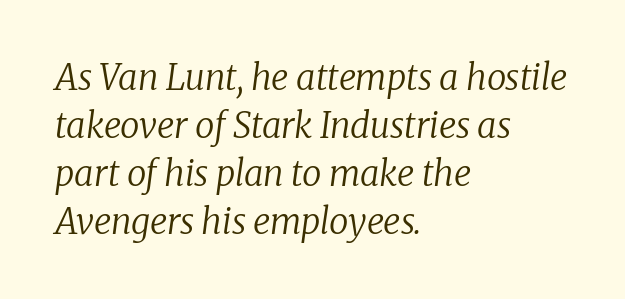
The image shows 35 px regular-weight serif type, italic (leaning right); set left-aligned, normal line spacing (1.37x), normal letter spacing, not underlined; low stroke contrast and a medium x-height.
